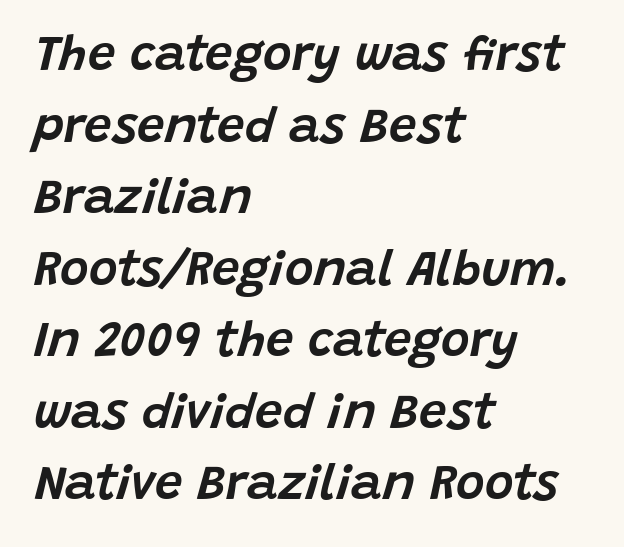
The image shows 49 px text type, italic (leaning right); set left-aligned, normal line spacing (1.46x), normal letter spacing, not underlined; low stroke contrast and a large x-height.
